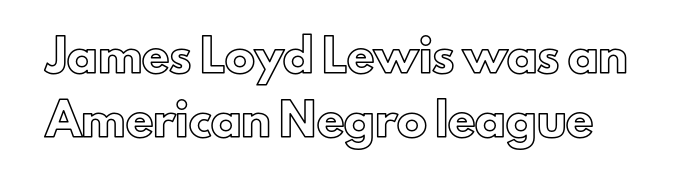
Tracking here is standard; glyphs follow each other at the usual distance. Looks like regular typesetting: each glyph gets only the width it needs. If you drew a line through each stem, it would be perfectly vertical. How would I describe the line gaps? Wide and relaxed. Each row of text sits above clean, open space.
